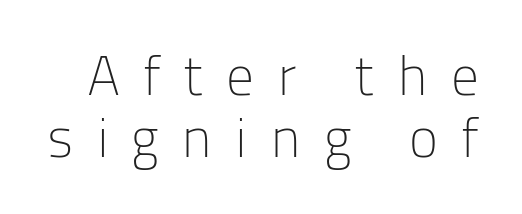
Decoration check: the copy has no underline. What stands out about the letter spacing? Its width — letters are far apart. Do the letters lean? They stand straight. This is not heavy type; no bold has been used. In terms of letterform style, serifs are entirely absent. A typesetter would call this proportional, since set widths differ per character.
